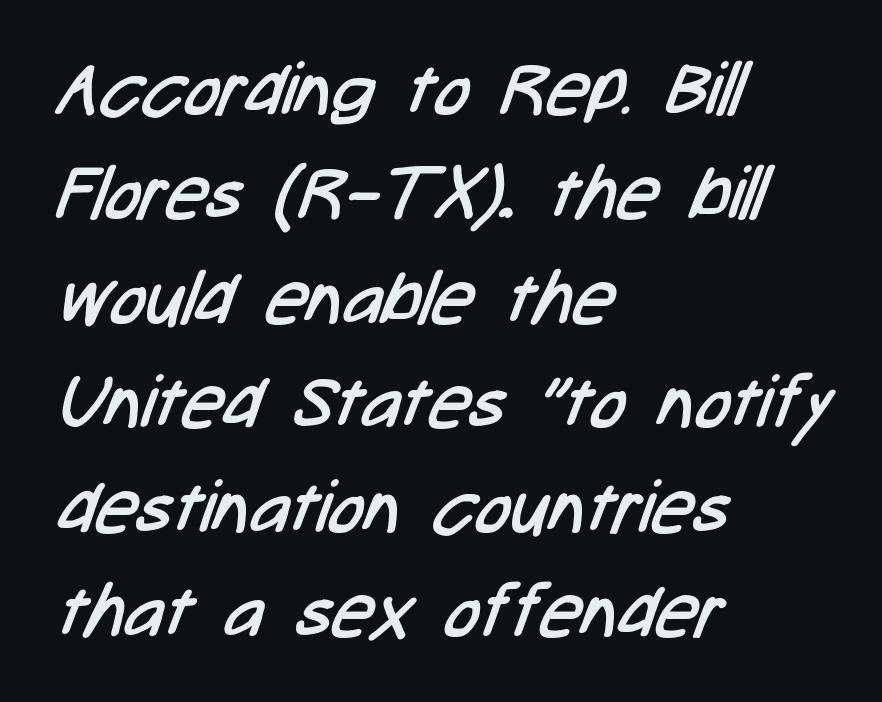
{"serif": "no", "bold": "no", "weight": "regular", "width": "condensed", "stroke_contrast": "low", "x_height": "medium", "monospaced": "no", "underline": "no", "align": "left", "line_spacing": "normal", "line_spacing_ratio": 1.43, "letter_spacing": "normal", "letter_spacing_em": 0.0, "glyph_px": 73}
